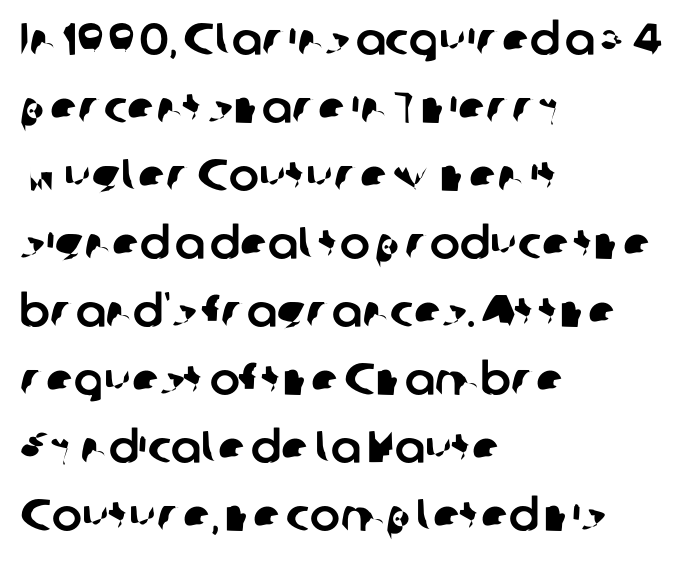
Only glyphs here, with clear space below each row. Notice how the passage keeps a crisp vertical edge on the left only. Character widths vary here, with narrow letters taking less room than wide ones. You can tell from the bare stems that sans-serif type was used. Vertical spacing — default. Letter spacing: default.
